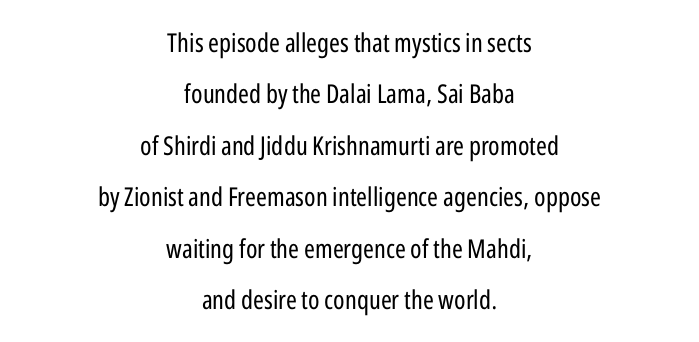
Q: Is the text bold? A: No.
Q: Is the text italic (slanted)? A: No, it is upright.
Q: Is the text underlined? A: No.
Q: How is the paragraph aligned? A: Centered.
Q: Is the spacing between letters normal or unusually wide? A: Normal.
Q: Is the spacing between lines tight, normal or loose? A: Loose.
